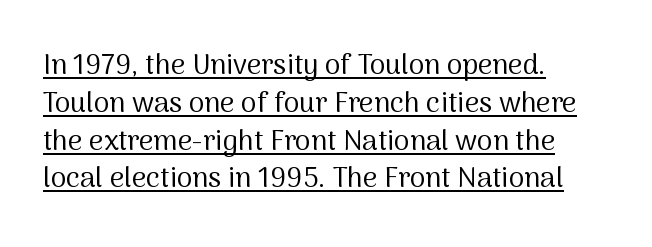
In terms of leading, this rendering sits right in the middle. Horizontal alignment here is leftward, the default for most running prose. It's the straight-up-and-down kind of type. Decoration check: the copy is underlined.
